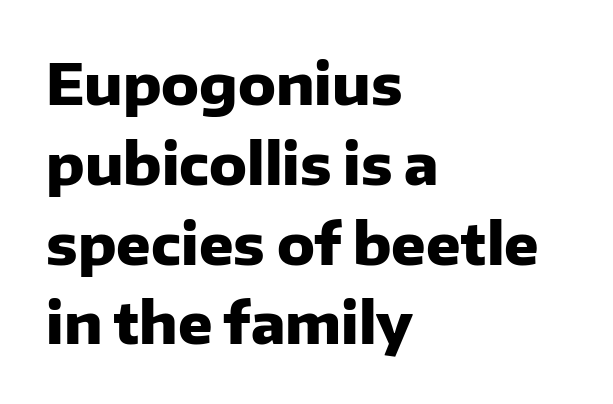
The sample has been set heavy, in full bold. Classification — sans serif. The words here are not underlined. What's the leading like? Ordinary, nothing unusual. Think of a printed novel: that variable character pitch is what you see here.
